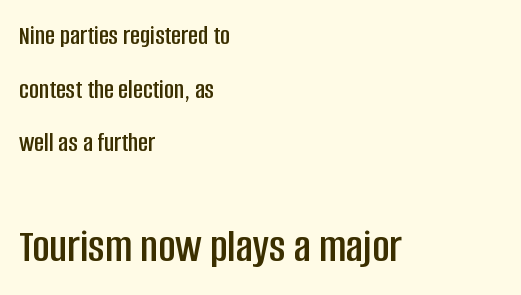
The image shows 47 px condensed sans-serif type, upright; set left-aligned, loose line spacing (1.99x), normal letter spacing, not underlined; the second (bottom) block is 1.74x larger; low stroke contrast and a large x-height.
